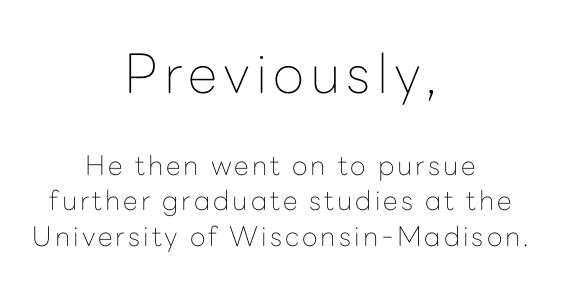
Q: Is the text bold? A: No.
Q: Is the text italic (slanted)? A: No, it is upright.
Q: Is the typeface a serif or a sans-serif typeface? A: Sans-serif.
Q: Is the text underlined? A: No.
Q: How is the paragraph aligned? A: Centered.
Q: Is the spacing between lines tight, normal or loose? A: Normal.
Q: Which block of text is set in a larger size, the first (top) or the second (bottom)? A: The first (top) one.
Q: Width (condensed, normal, or wide)? A: Normal.
Q: Stroke contrast? A: Low.
Q: x-height? A: Medium.
Q: Monospaced? A: No.
